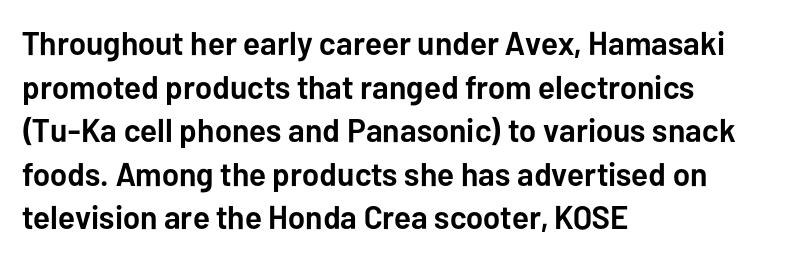
The passage shown is not underscored anywhere. The paragraph has a hard left edge and a soft right edge. When letters stand straight like this, we call the style roman or upright. Here the designer chose a conventional face with non-uniform glyph widths. Nobody touched the tracking dial on this one.
